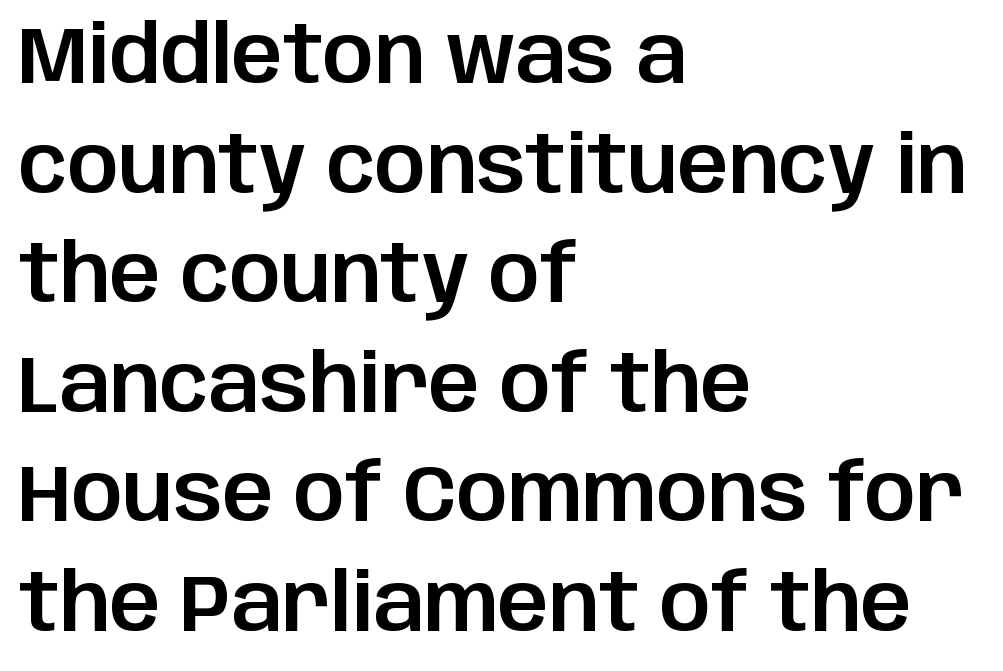
The image shows 80 px sans-serif type, upright; set left-aligned, normal line spacing (1.37x), normal letter spacing, not underlined; low stroke contrast and a large x-height.
